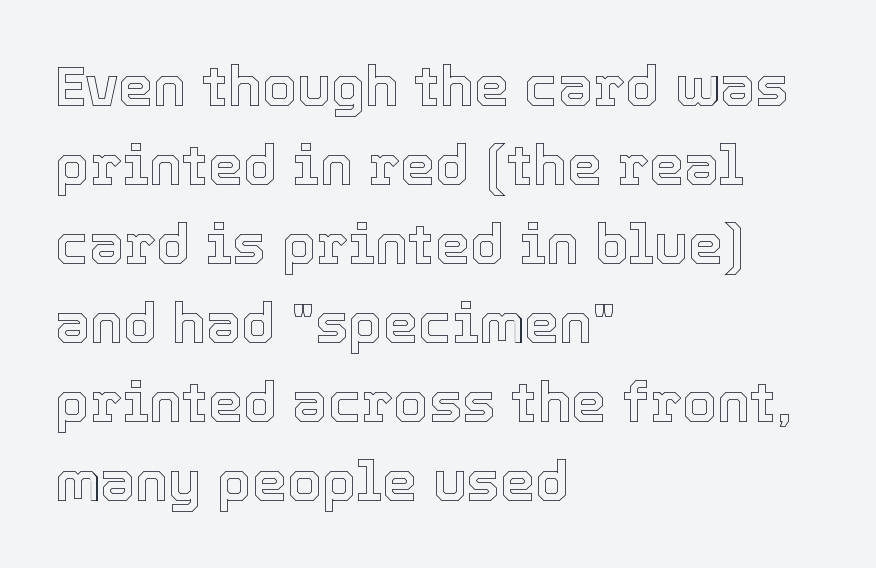
This sample uses plain, unmodified letter spacing. Posture: straight, roman, zero tilt. The rendering anchors every line to the left-hand side. The lines sit at an ordinary, default distance from one another. Character widths vary here, with narrow letters taking less room than wide ones. Any mark beneath the type? The region is blank.
